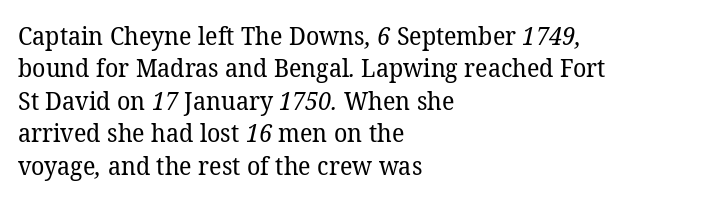
{"bold": "no", "underline": "no", "align": "left", "line_spacing": "normal", "line_spacing_ratio": 1.3, "letter_spacing": "normal", "letter_spacing_em": 0.0, "glyph_px": 25}
